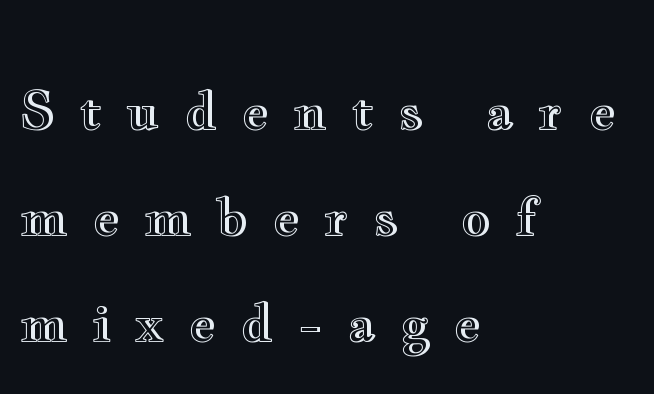
Q: Is the text italic (slanted)? A: No, it is upright.
Q: Is the text underlined? A: No.
Q: How is the paragraph aligned? A: Left-aligned.
Q: Is the spacing between letters normal or unusually wide? A: Unusually wide.
Q: Is the spacing between lines tight, normal or loose? A: Loose.
Q: Width (condensed, normal, or wide)? A: Wide.
Q: x-height? A: Small.
Q: Monospaced? A: No.
